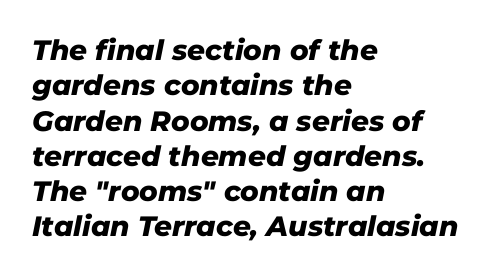
{"italic": "yes", "lean": "right", "slant_degrees": 11, "bold": "yes", "weight": "heavy", "width": "normal", "stroke_contrast": "low", "x_height": "medium", "monospaced": "no", "underline": "no", "align": "left", "line_spacing": "normal", "line_spacing_ratio": 1.26, "letter_spacing": "normal", "letter_spacing_em": 0.0, "glyph_px": 28}
